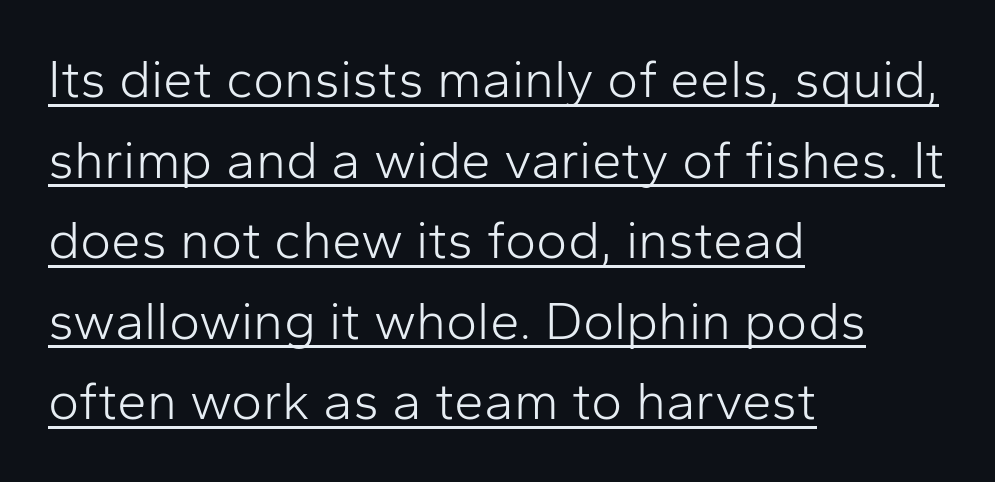
{"serif": "no", "italic": "no", "bold": "no", "weight": "light", "width": "normal", "stroke_contrast": "low", "x_height": "medium", "monospaced": "no", "underline": "yes", "align": "left", "line_spacing": "normal", "line_spacing_ratio": 1.52, "letter_spacing": "normal", "letter_spacing_em": 0.0, "glyph_px": 53}
